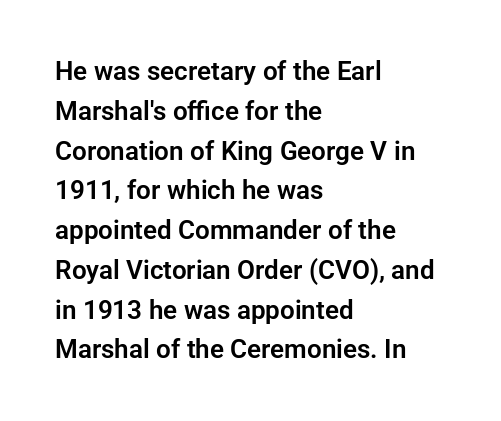
Q: Is the text italic (slanted)? A: No, it is upright.
Q: Is the text underlined? A: No.
Q: How is the paragraph aligned? A: Left-aligned.
Q: Is the spacing between letters normal or unusually wide? A: Normal.
Q: Is the spacing between lines tight, normal or loose? A: Normal.
